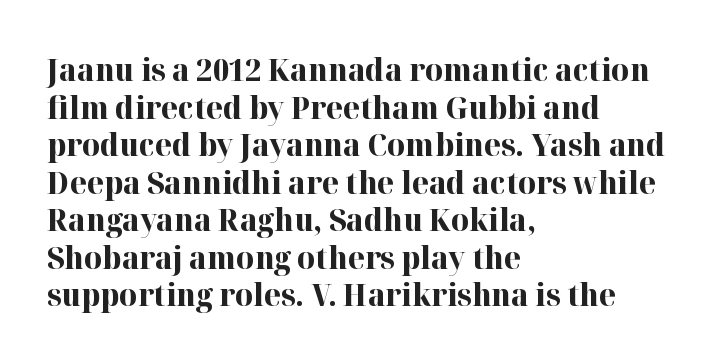
Typographically, this falls in the serif category. This sample uses plain, unmodified letter spacing. Where is the straight margin? On the left. Rendered with straight, roman letterforms. Each row of text sits above clean, open space.
